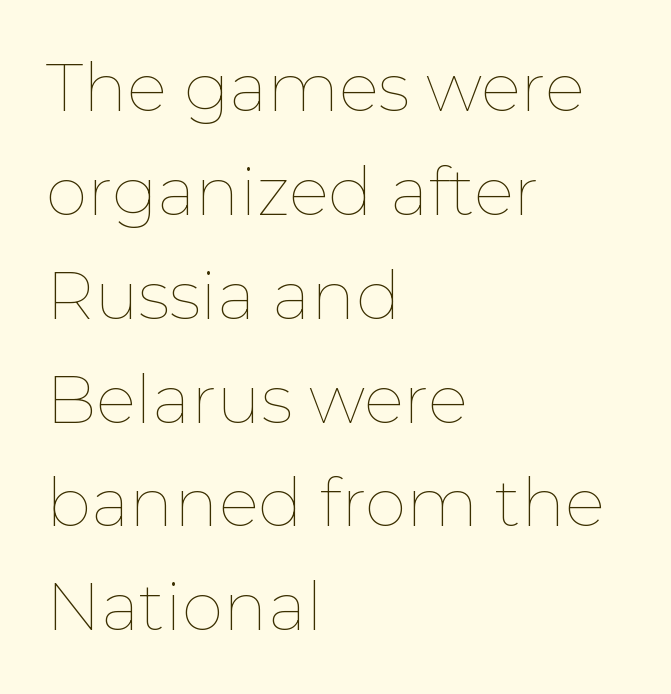
The image shows 67 px thin type, upright; set left-aligned, normal line spacing (1.55x), normal letter spacing, not underlined; low stroke contrast and a medium x-height.
